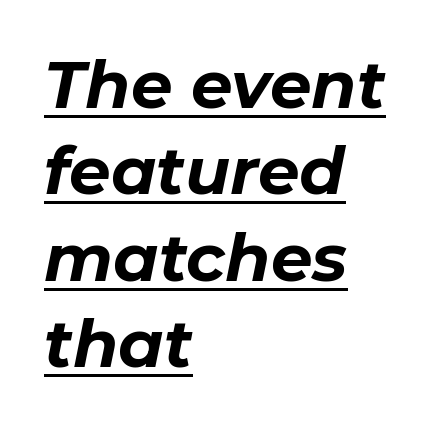
{"italic": "yes", "lean": "right", "slant_degrees": 11, "bold": "yes", "weight": "bold", "width": "normal", "stroke_contrast": "low", "x_height": "medium", "monospaced": "no", "underline": "yes", "align": "left", "line_spacing": "normal", "line_spacing_ratio": 1.31, "letter_spacing": "normal", "letter_spacing_em": 0.0, "glyph_px": 66}
